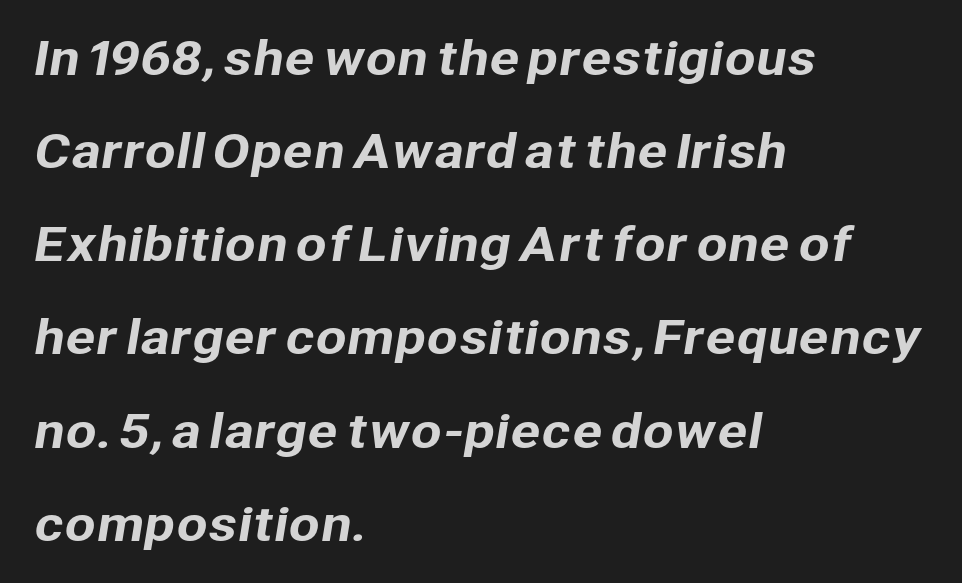
Q: Is the typeface a serif or a sans-serif typeface? A: Sans-serif.
Q: Is the text underlined? A: No.
Q: How is the paragraph aligned? A: Left-aligned.
Q: Is the spacing between letters normal or unusually wide? A: Normal.
Q: Is the spacing between lines tight, normal or loose? A: Loose.
Q: Width (condensed, normal, or wide)? A: Normal.
Q: Stroke contrast? A: Low.
Q: x-height? A: Medium.
Q: Monospaced? A: No.
